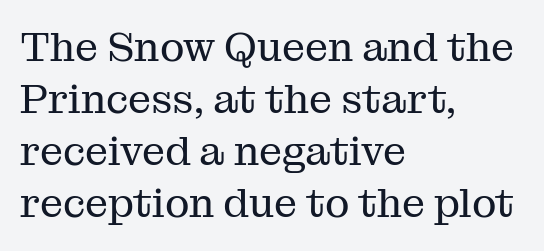
The image shows 41 px regular-weight serif type, upright; set left-aligned, normal line spacing (1.27x), normal letter spacing, not underlined; medium stroke contrast and a medium x-height.
